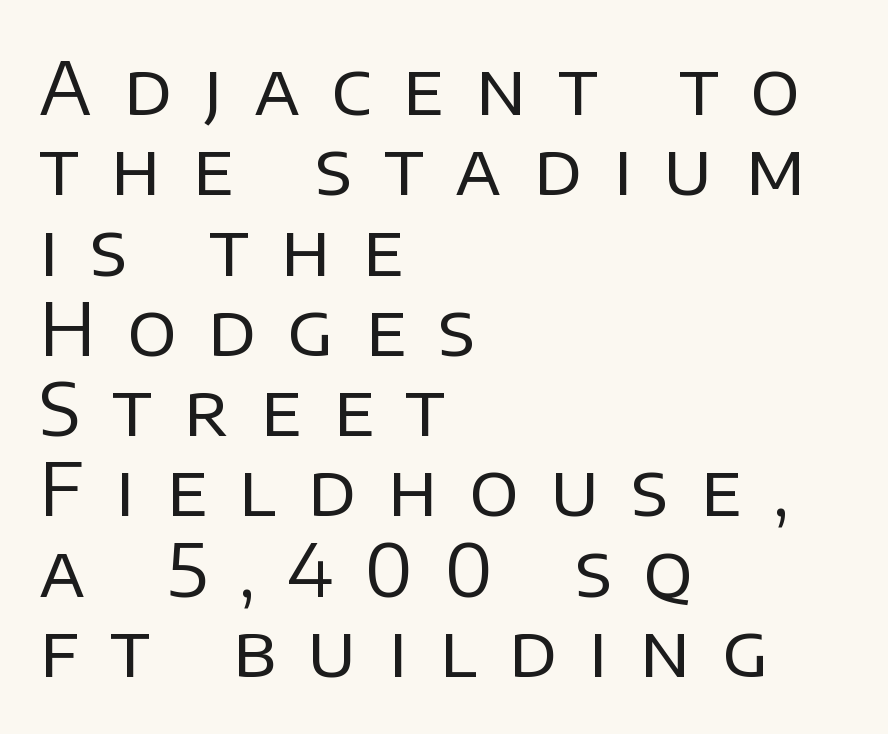
Q: Is the text bold? A: No.
Q: Is the text italic (slanted)? A: No, it is upright.
Q: Is the typeface a serif or a sans-serif typeface? A: Sans-serif.
Q: Is the text underlined? A: No.
Q: How is the paragraph aligned? A: Left-aligned.
Q: Is the spacing between letters normal or unusually wide? A: Unusually wide.
Q: Is the spacing between lines tight, normal or loose? A: Tight.
Q: Width (condensed, normal, or wide)? A: Normal.
Q: Stroke contrast? A: Low.
Q: x-height? A: Large.
Q: Monospaced? A: No.
